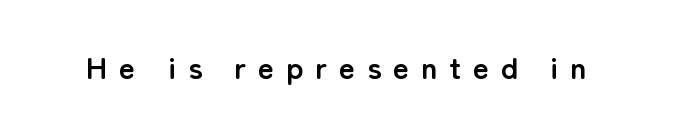
Q: Is the text bold? A: Yes.
Q: Is the text italic (slanted)? A: No, it is upright.
Q: Is the typeface a serif or a sans-serif typeface? A: Sans-serif.
Q: Is the text underlined? A: No.
Q: Is the spacing between letters normal or unusually wide? A: Unusually wide.
Q: Width (condensed, normal, or wide)? A: Normal.
Q: Stroke contrast? A: Low.
Q: x-height? A: Medium.
Q: Monospaced? A: No.
